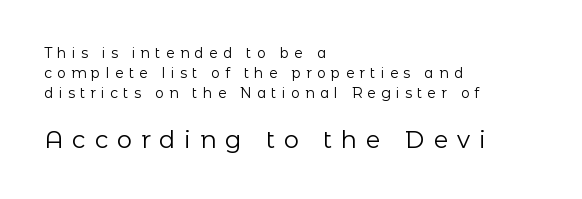
The image shows 24 px text type, upright; set left-aligned, normal line spacing (1.44x), unusually wide letter spacing (+0.37 em), not underlined; the second (bottom) block is 1.71x larger.
